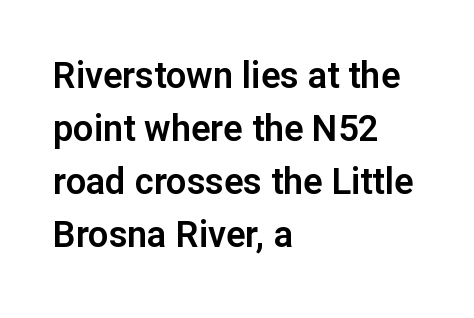
{"serif": "no", "italic": "no", "width": "normal", "stroke_contrast": "low", "x_height": "medium", "monospaced": "no", "underline": "no", "align": "left", "line_spacing": "normal", "line_spacing_ratio": 1.47, "letter_spacing": "normal", "letter_spacing_em": 0.0, "glyph_px": 36}
